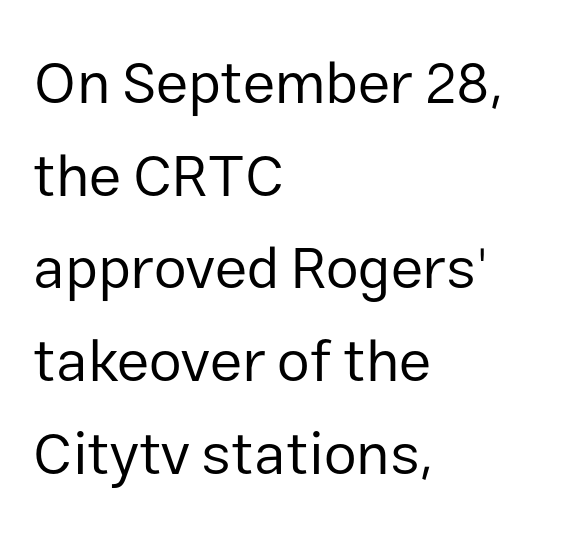
Rule under the text: the space is simply empty. The letterforms sit shoulder to shoulder at normal distance. Do the characters align in a grid? No, the font is proportional. Unlike a traditional serif, this face leaves its strokes unadorned.
